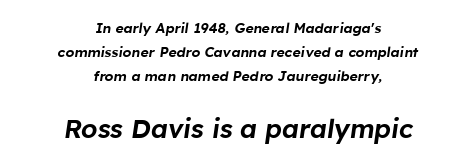
Q: Is the text italic (slanted)? A: Yes, it leans right by about 8 degrees.
Q: Is the text underlined? A: No.
Q: How is the paragraph aligned? A: Centered.
Q: Is the spacing between letters normal or unusually wide? A: Normal.
Q: Which block of text is set in a larger size, the first (top) or the second (bottom)? A: The second (bottom) one.
